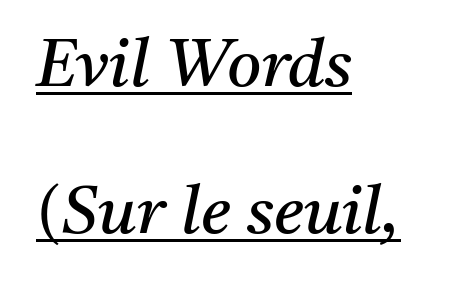
Line spacing here is loose. What kind of face is this? One with serifs. One-word summary of the alignment: left. You could not count columns in this text — the font is proportionally spaced. A quiet, ordinary-to-light weight characterises the typeface.
